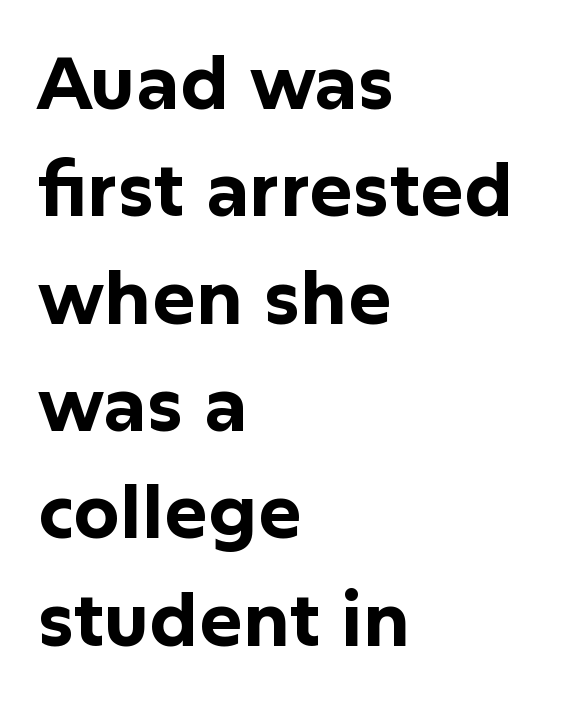
A typesetter would mark this as roman, not italic. How heavy is the stroke? Heavy — this is a bold. All the whitespace from short lines collects on the right. Spacing verdict: proportional, widths tailored to each character. Each letter's strokes conclude bluntly, with no projecting serifs.
